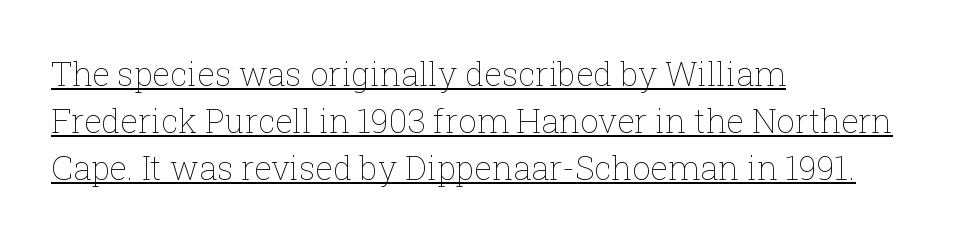
{"italic": "no", "bold": "no", "weight": "thin", "width": "normal", "stroke_contrast": "low", "x_height": "medium", "monospaced": "no", "underline": "yes", "align": "left", "line_spacing": "normal", "line_spacing_ratio": 1.42, "letter_spacing": "normal", "letter_spacing_em": 0.0, "glyph_px": 33}
